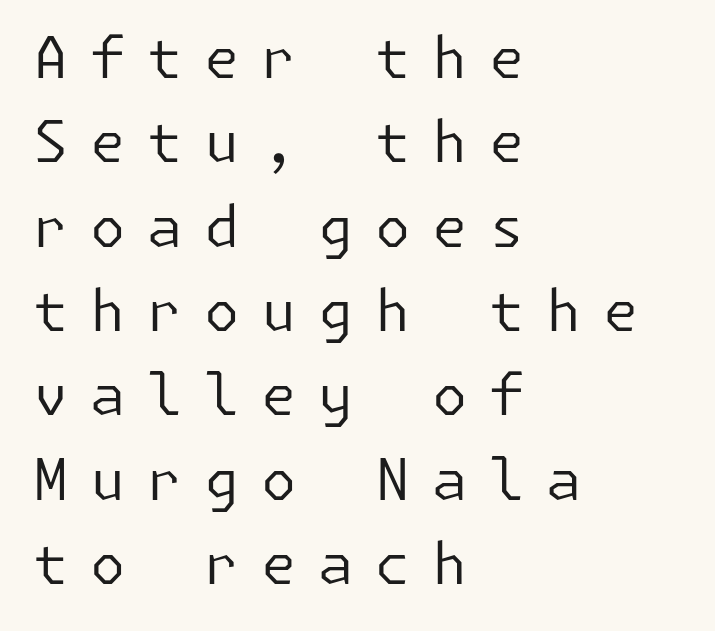
The image shows 57 px regular-weight sans-serif type, upright; set left-aligned, normal line spacing (1.48x), unusually wide letter spacing (+0.38 em), not underlined; low stroke contrast and a medium x-height.
